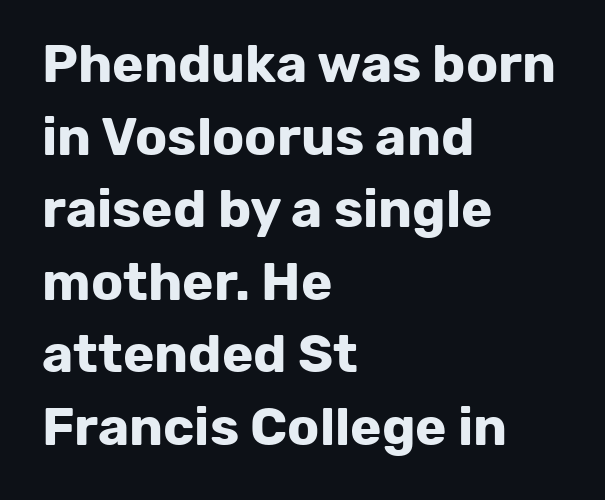
{"serif": "no", "italic": "no", "bold": "yes", "weight": "bold", "width": "normal", "stroke_contrast": "low", "x_height": "medium", "monospaced": "no", "underline": "no", "align": "left", "line_spacing": "normal", "line_spacing_ratio": 1.37, "letter_spacing": "normal", "letter_spacing_em": 0.0, "glyph_px": 53}
